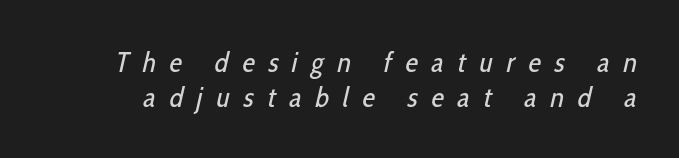
Q: Is the text bold? A: No.
Q: Is the typeface a serif or a sans-serif typeface? A: Sans-serif.
Q: Is the text underlined? A: No.
Q: Is the spacing between letters normal or unusually wide? A: Unusually wide.
Q: Width (condensed, normal, or wide)? A: Condensed.
Q: Stroke contrast? A: Low.
Q: x-height? A: Medium.
Q: Monospaced? A: No.
